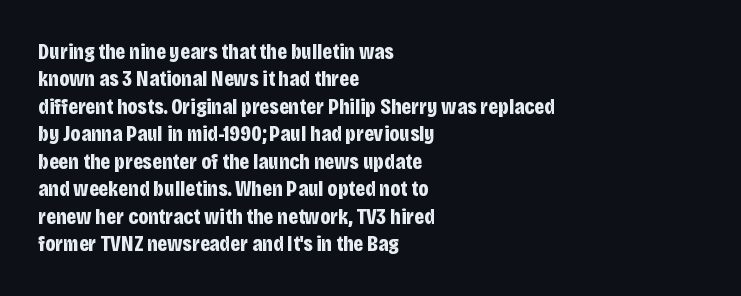
{"italic": "no", "bold": "yes", "underline": "no", "align": "left", "line_spacing": "normal", "line_spacing_ratio": 1.25, "letter_spacing": "normal", "letter_spacing_em": 0.0, "glyph_px": 22}
